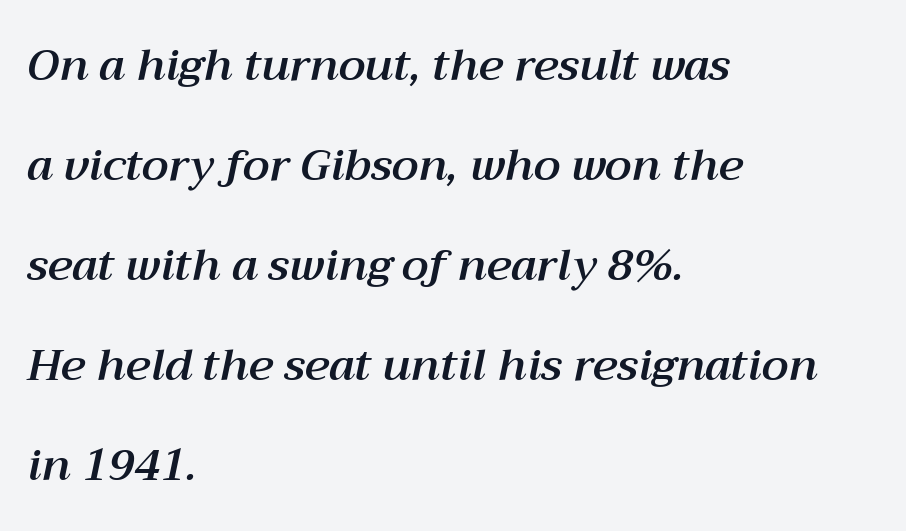
{"italic": "yes", "lean": "right", "slant_degrees": 12, "width": "normal", "stroke_contrast": "medium", "x_height": "medium", "monospaced": "no", "underline": "no", "align": "left", "line_spacing": "loose", "line_spacing_ratio": 2.27, "letter_spacing": "normal", "letter_spacing_em": 0.0, "glyph_px": 44}
